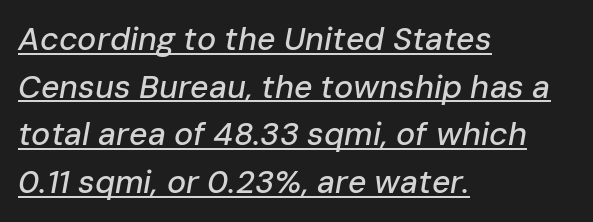
The image shows 32 px text type, italic (leaning right); set left-aligned, normal line spacing (1.49x), normal letter spacing, underlined; low stroke contrast and a medium x-height.
